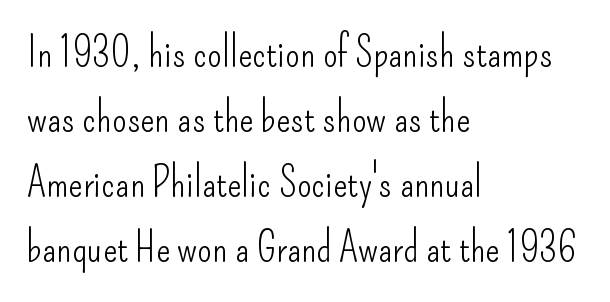
Q: Is the text bold? A: No.
Q: Is the text italic (slanted)? A: No, it is upright.
Q: Is the typeface a serif or a sans-serif typeface? A: Sans-serif.
Q: Is the text underlined? A: No.
Q: How is the paragraph aligned? A: Left-aligned.
Q: Is the spacing between letters normal or unusually wide? A: Normal.
Q: Is the spacing between lines tight, normal or loose? A: Normal.
Q: Width (condensed, normal, or wide)? A: Condensed.
Q: Stroke contrast? A: Low.
Q: x-height? A: Small.
Q: Monospaced? A: No.
